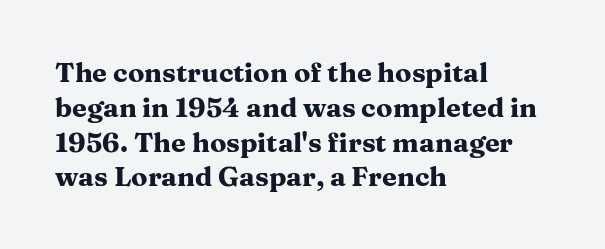
{"italic": "no", "bold": "yes", "underline": "no", "align": "left", "line_spacing": "normal", "line_spacing_ratio": 1.29, "letter_spacing": "normal", "letter_spacing_em": 0.0, "glyph_px": 27}
